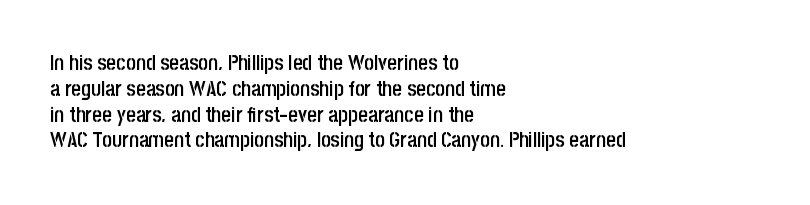
Weight: semibold (demi). Clear beneath every line of the passage. Nothing unusual about the tracking: characters are spaced as the font intends. Notice how the stems are strictly vertical — no italics here. This sample is left-justified, so line endings fall wherever the words run out.
